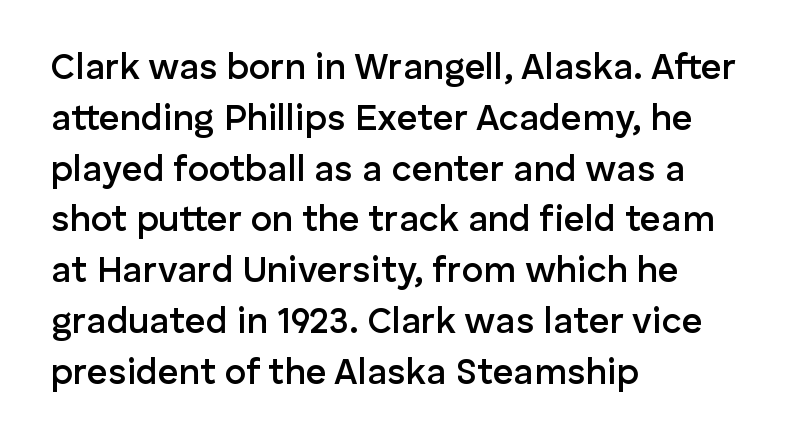
The specimen omits any rule beneath the text block's lines. Firm but not heavy-handed strokes: this text is semibold. Horizontal bands of white between lines are of average thickness. Note the varied advance widths — an 'i' is clearly narrower than an 'm'. In terms of posture, this sample is upright. Classification — sans serif.
